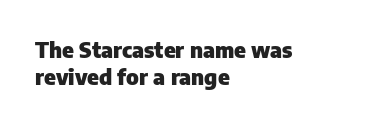
Q: Is the text bold? A: Yes.
Q: Is the text italic (slanted)? A: No, it is upright.
Q: Is the text underlined? A: No.
Q: How is the paragraph aligned? A: Left-aligned.
Q: Is the spacing between letters normal or unusually wide? A: Normal.
